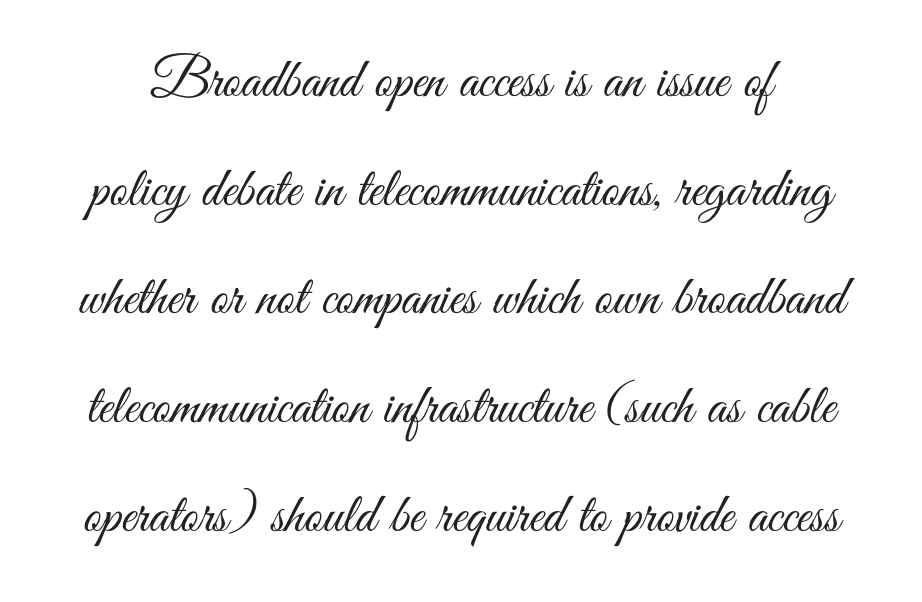
{"serif": "no", "bold": "no", "weight": "light", "width": "condensed", "stroke_contrast": "medium", "x_height": "small", "monospaced": "no", "underline": "no", "line_spacing": "loose", "line_spacing_ratio": 1.94, "letter_spacing": "normal", "letter_spacing_em": 0.0, "glyph_px": 56}
